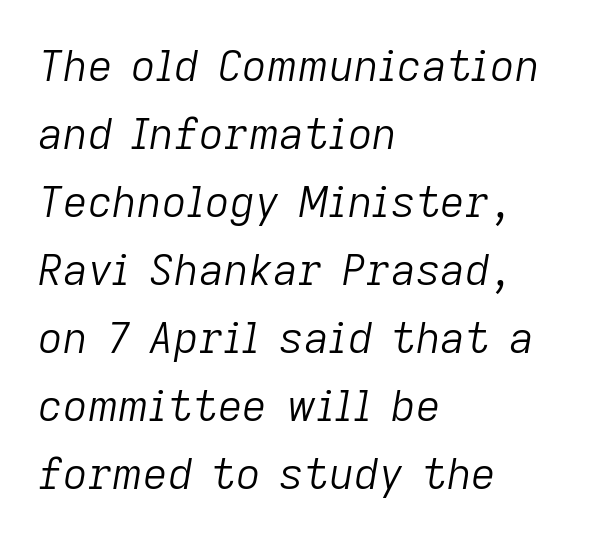
The image shows 43 px light type, italic (leaning right); set left-aligned, normal line spacing (1.58x), normal letter spacing, not underlined; low stroke contrast and a medium x-height.
